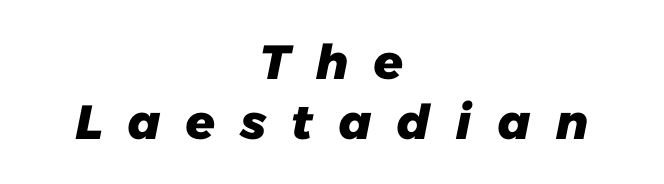
This is heavy type, rendered in bold. Each letter keeps its own natural width here, so spacing adapts to shape. The foot of each line stays bare and open. A student would call this center alignment; a typographer would say set centered. The line texture is sparse and dotted thanks to wide tracking. Nothing sits at the stroke ends, so this counts as sans-serif.
